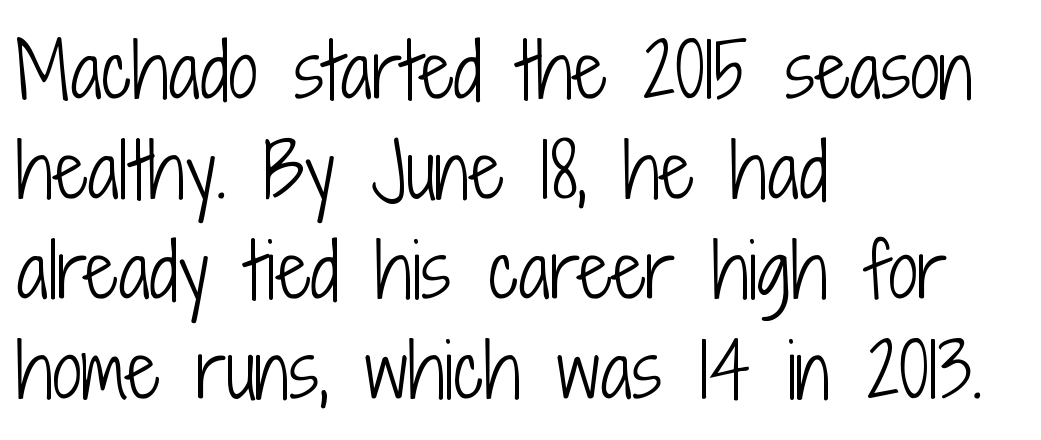
The image shows 74 px light, condensed sans-serif type, upright; set left-aligned, normal line spacing (1.35x), normal letter spacing, not underlined; low stroke contrast and a medium x-height.
